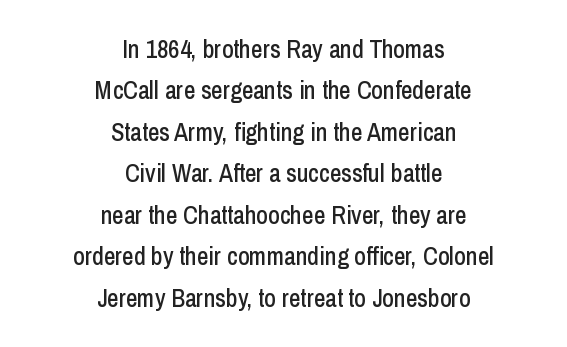
Q: Is the text italic (slanted)? A: No, it is upright.
Q: Is the text underlined? A: No.
Q: How is the paragraph aligned? A: Centered.
Q: Is the spacing between letters normal or unusually wide? A: Normal.
Q: Is the spacing between lines tight, normal or loose? A: Normal.
